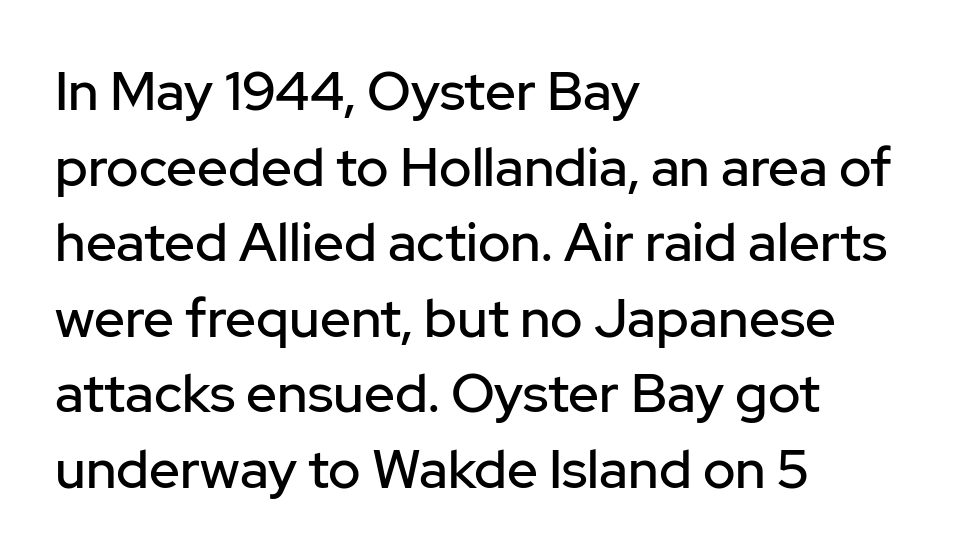
{"serif": "no", "italic": "no", "width": "normal", "stroke_contrast": "low", "x_height": "medium", "monospaced": "no", "underline": "no", "align": "left", "line_spacing": "normal", "line_spacing_ratio": 1.4, "letter_spacing": "normal", "letter_spacing_em": 0.0, "glyph_px": 54}
